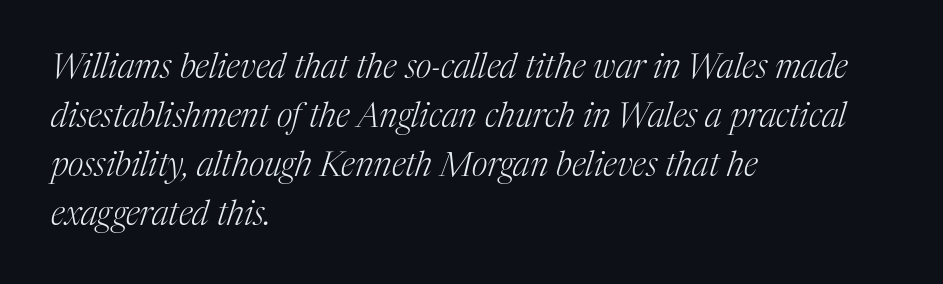
Q: Is the text bold? A: No.
Q: Is the text italic (slanted)? A: Yes, it leans right by about 17 degrees.
Q: Is the typeface a serif or a sans-serif typeface? A: Serif.
Q: Is the text underlined? A: No.
Q: How is the paragraph aligned? A: Left-aligned.
Q: Is the spacing between letters normal or unusually wide? A: Normal.
Q: Is the spacing between lines tight, normal or loose? A: Normal.
Q: Width (condensed, normal, or wide)? A: Normal.
Q: Stroke contrast? A: Medium.
Q: x-height? A: Medium.
Q: Monospaced? A: No.
